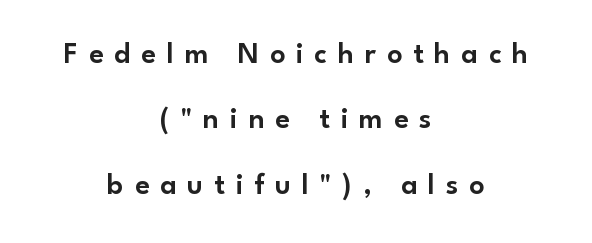
{"serif": "no", "italic": "no", "width": "normal", "stroke_contrast": "low", "x_height": "small", "monospaced": "no", "underline": "no", "align": "center", "line_spacing": "loose", "line_spacing_ratio": 2.18, "letter_spacing": "wide", "letter_spacing_em": 0.36, "glyph_px": 30}
